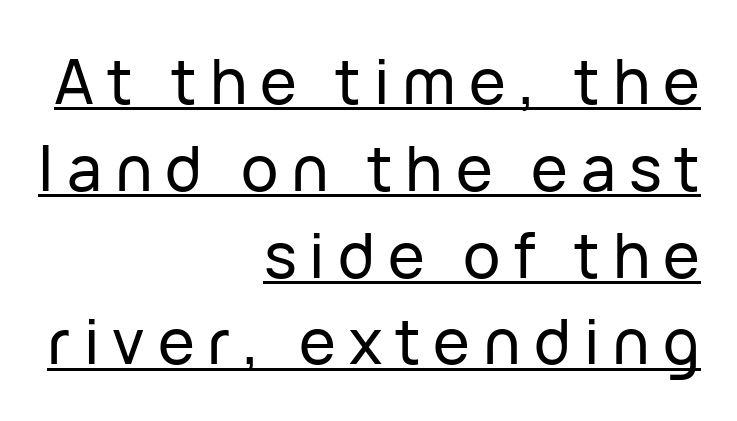
The image shows 62 px sans-serif type, upright; set right-aligned, normal line spacing (1.4x), unusually wide letter spacing (+0.21 em), underlined; low stroke contrast and a medium x-height.
